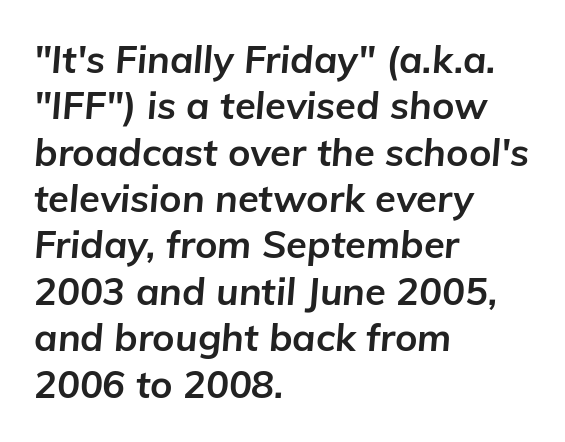
The image shows 38 px bold type, italic (leaning right); set left-aligned, line spacing 1.22x, normal letter spacing, not underlined; low stroke contrast and a medium x-height.
